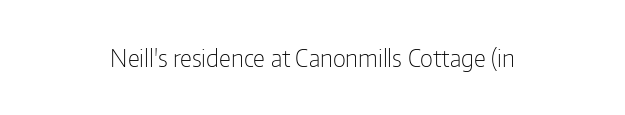
The image shows 24 px text type, upright; set centered, normal letter spacing, not underlined.
